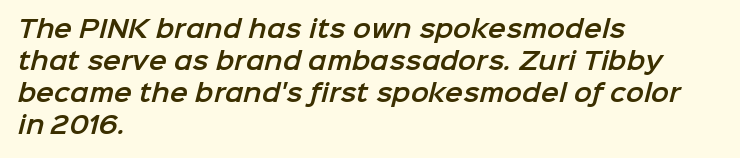
{"underline": "no", "align": "left", "line_spacing": "normal", "line_spacing_ratio": 1.34, "letter_spacing": "normal", "letter_spacing_em": 0.0, "glyph_px": 24}
